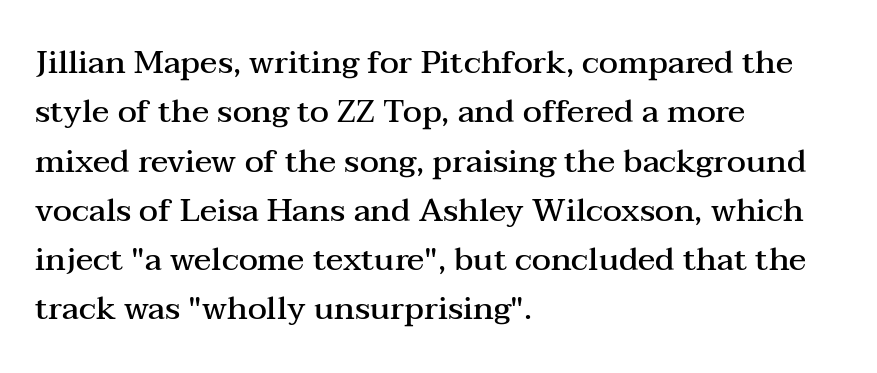
Think of a printed novel: that variable character pitch is what you see here. The font is running at a semibold setting, under full bold. The face used here is seriffed, in the tradition of book romans. This is the regular roman posture of the typeface.
